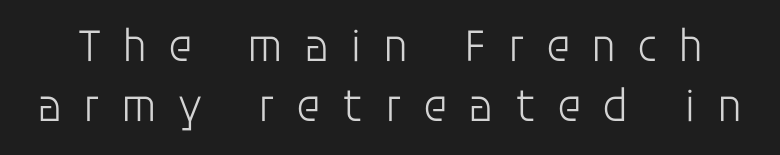
The font sits on the lighter half of the weight spectrum, regular included. Tracking value appears strongly positive — letters spread wide. Descender tails drop into unmarked territory. Does the lettering tilt? It doesn't — this is upright. The vertical gap from one line to the next is medium. This sample has the flowing, uneven cadence of proportional lettering.
